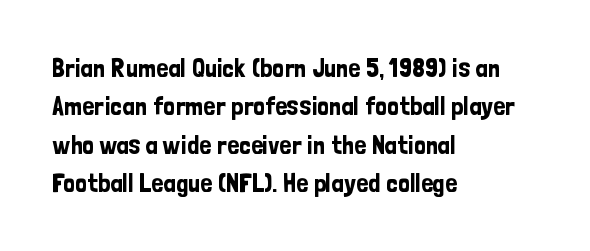
{"italic": "no", "underline": "no", "align": "left", "line_spacing": "normal", "line_spacing_ratio": 1.48, "letter_spacing": "normal", "letter_spacing_em": 0.0, "glyph_px": 26}
